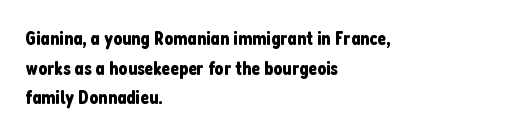
Q: Is the text italic (slanted)? A: No, it is upright.
Q: Is the text underlined? A: No.
Q: How is the paragraph aligned? A: Left-aligned.
Q: Is the spacing between letters normal or unusually wide? A: Normal.
Q: Is the spacing between lines tight, normal or loose? A: Normal.
